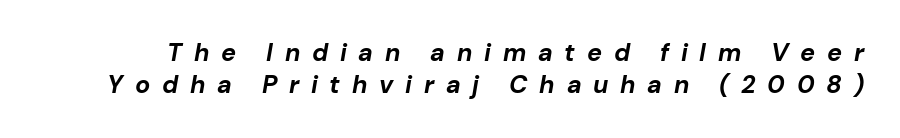
The leading is moderate, giving the passage an even texture. Strong, thick strokes mark this as bold type. The passage shown leans; its letterforms are oblique. The baseline area is clear.
